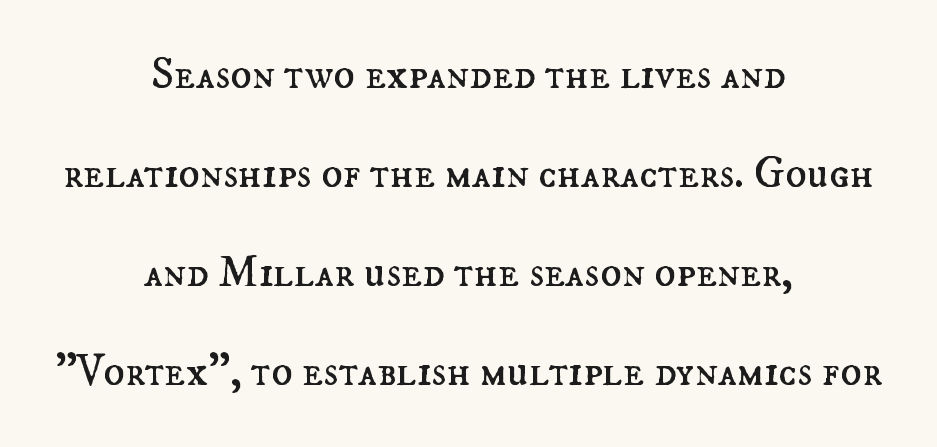
Glyph-to-glyph distance matches everyday printed text. Is there any slant? The stems are plumb. Horizontally, the lines are justified to the midpoint only. Quick note: interline space is abundant. These lines are rendered in a variable-pitch font. Anything drawn beneath the words? Only blank space.
